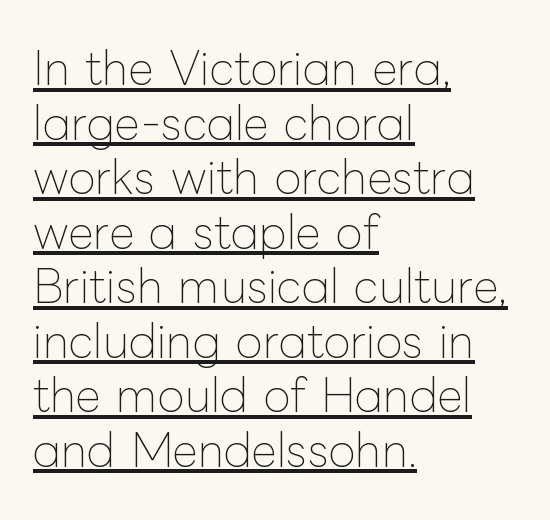
Q: Is the text bold? A: No.
Q: Is the text italic (slanted)? A: No, it is upright.
Q: Is the text underlined? A: Yes.
Q: How is the paragraph aligned? A: Left-aligned.
Q: Is the spacing between letters normal or unusually wide? A: Normal.
Q: Width (condensed, normal, or wide)? A: Normal.
Q: Stroke contrast? A: Low.
Q: x-height? A: Medium.
Q: Monospaced? A: No.
